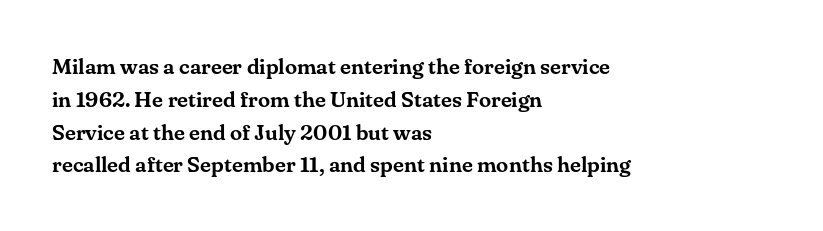
Q: Is the text italic (slanted)? A: No, it is upright.
Q: Is the text underlined? A: No.
Q: How is the paragraph aligned? A: Left-aligned.
Q: Is the spacing between letters normal or unusually wide? A: Normal.
Q: Is the spacing between lines tight, normal or loose? A: Normal.
